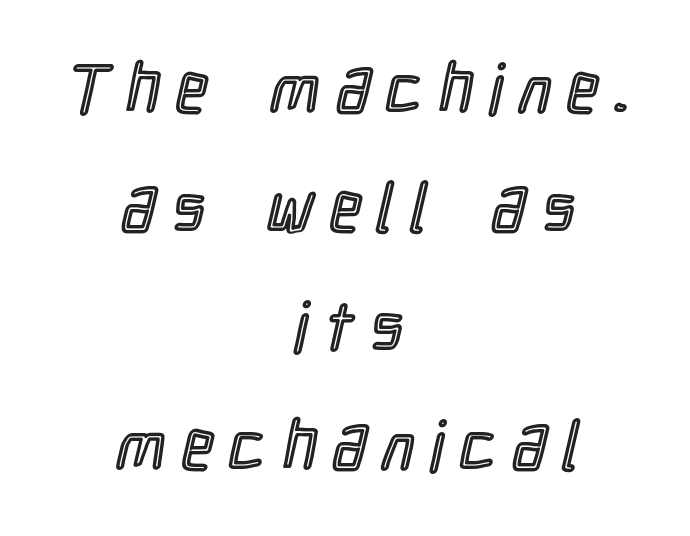
{"width": "condensed", "x_height": "medium", "monospaced": "no", "underline": "no", "align": "center", "line_spacing_ratio": 1.75, "letter_spacing": "wide", "letter_spacing_em": 0.25, "glyph_px": 68}
